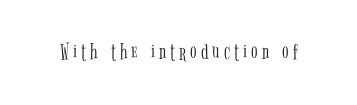
{"italic": "no", "bold": "no", "underline": "no", "glyph_px": 24}
